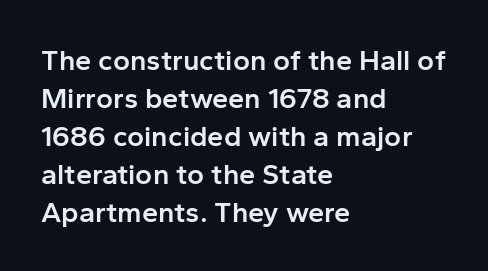
Reading down the column, the eye jumps a familiar distance to each next line. A typesetter would mark this as roman, not italic. If you drew a ruler down the left edge, every line would touch it. A sans-serif font was chosen for this passage. Honestly, the letter spacing is just normal — you wouldn't notice it. The gap between lines stays unmarked.
